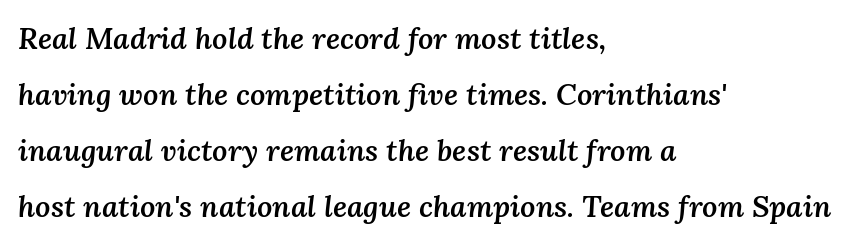
Q: Is the text bold? A: Semi-bold.
Q: Is the text italic (slanted)? A: Yes, it leans right by about 3 degrees.
Q: Is the text underlined? A: No.
Q: How is the paragraph aligned? A: Left-aligned.
Q: Is the spacing between letters normal or unusually wide? A: Normal.
Q: Width (condensed, normal, or wide)? A: Normal.
Q: Stroke contrast? A: Medium.
Q: x-height? A: Medium.
Q: Monospaced? A: No.
